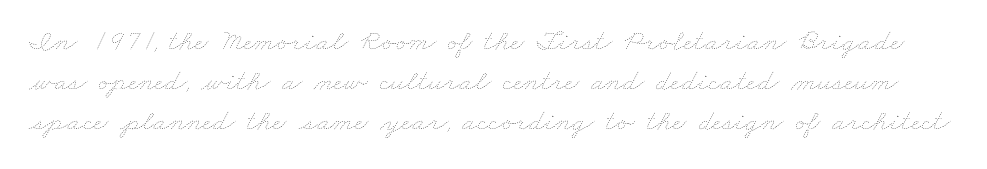
{"bold": "no", "weight": "thin", "width": "wide", "stroke_contrast": "low", "x_height": "small", "monospaced": "no", "underline": "no", "line_spacing": "normal", "line_spacing_ratio": 1.33, "letter_spacing": "normal", "letter_spacing_em": 0.0, "glyph_px": 30}
